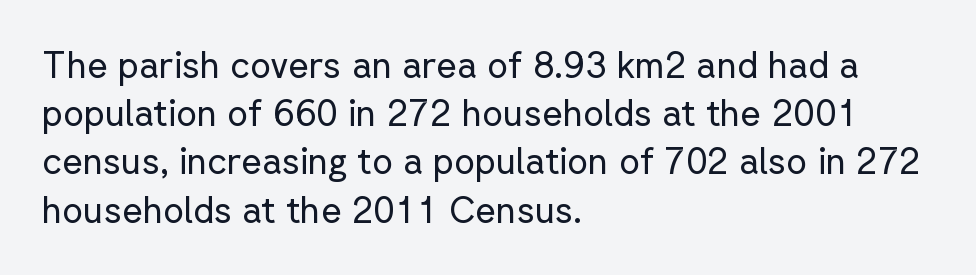
{"serif": "no", "italic": "no", "bold": "no", "weight": "regular", "width": "normal", "stroke_contrast": "low", "x_height": "medium", "monospaced": "no", "underline": "no", "align": "left", "line_spacing": "normal", "line_spacing_ratio": 1.34, "letter_spacing": "normal", "letter_spacing_em": 0.0, "glyph_px": 36}
